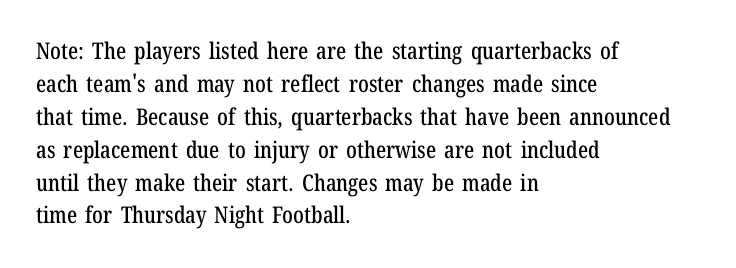
Q: Is the text italic (slanted)? A: No, it is upright.
Q: Is the text underlined? A: No.
Q: How is the paragraph aligned? A: Left-aligned.
Q: Is the spacing between letters normal or unusually wide? A: Normal.
Q: Is the spacing between lines tight, normal or loose? A: Normal.
